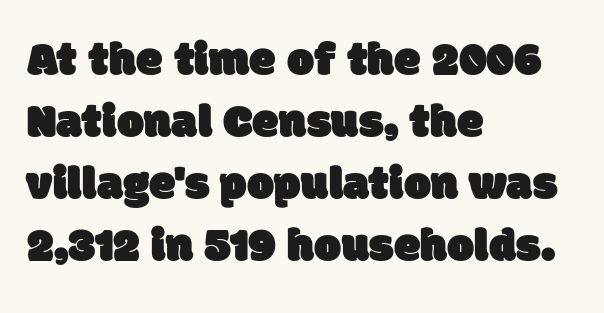
The image shows 48 px sans-serif type; set left-aligned, normal line spacing (1.29x), normal letter spacing, not underlined; low stroke contrast and a large x-height.
